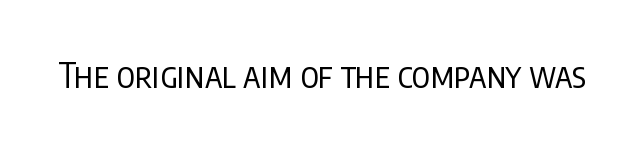
Q: Is the text bold? A: No.
Q: Is the text italic (slanted)? A: No, it is upright.
Q: Is the typeface a serif or a sans-serif typeface? A: Sans-serif.
Q: Is the text underlined? A: No.
Q: Is the spacing between letters normal or unusually wide? A: Normal.
Q: Width (condensed, normal, or wide)? A: Condensed.
Q: Stroke contrast? A: Low.
Q: x-height? A: Large.
Q: Monospaced? A: No.
